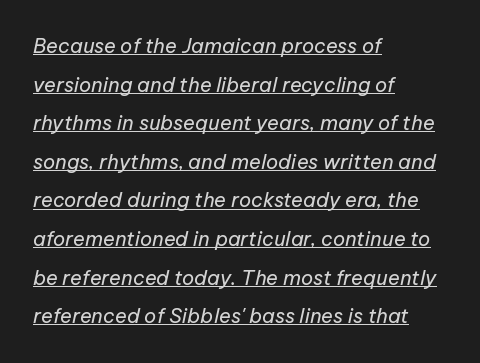
The image shows 20 px text type, italic (leaning right); set left-aligned, loose line spacing (1.93x), normal letter spacing, underlined.
